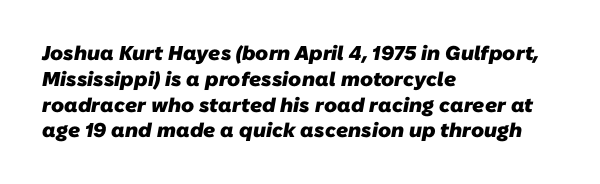
Q: Is the text bold? A: Yes.
Q: Is the text underlined? A: No.
Q: How is the paragraph aligned? A: Left-aligned.
Q: Is the spacing between letters normal or unusually wide? A: Normal.
Q: Is the spacing between lines tight, normal or loose? A: Normal.
